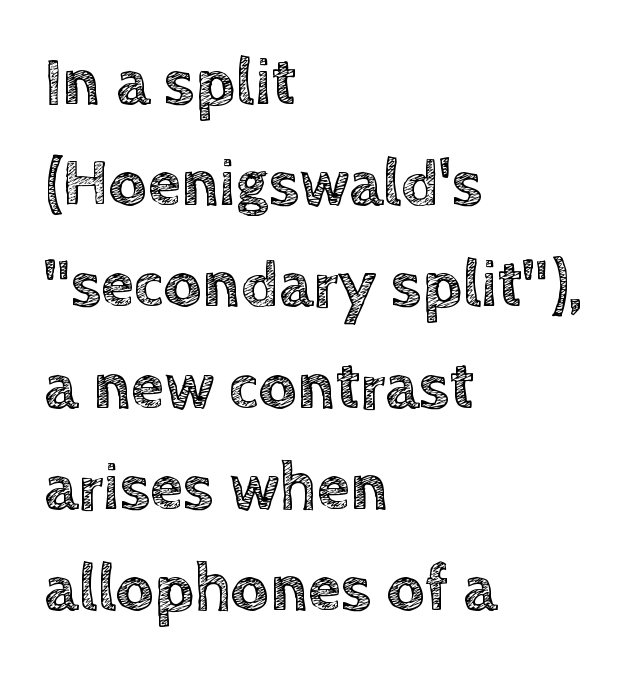
{"italic": "no", "width": "normal", "x_height": "large", "monospaced": "no", "underline": "no", "align": "left", "line_spacing": "normal", "line_spacing_ratio": 1.51, "letter_spacing": "normal", "letter_spacing_em": 0.0, "glyph_px": 67}
